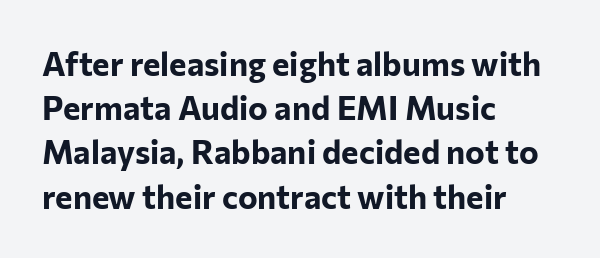
{"serif": "no", "italic": "no", "bold": "yes", "weight": "bold", "width": "normal", "stroke_contrast": "low", "x_height": "medium", "monospaced": "no", "underline": "no", "align": "left", "line_spacing": "normal", "line_spacing_ratio": 1.34, "letter_spacing": "normal", "letter_spacing_em": 0.0, "glyph_px": 33}
